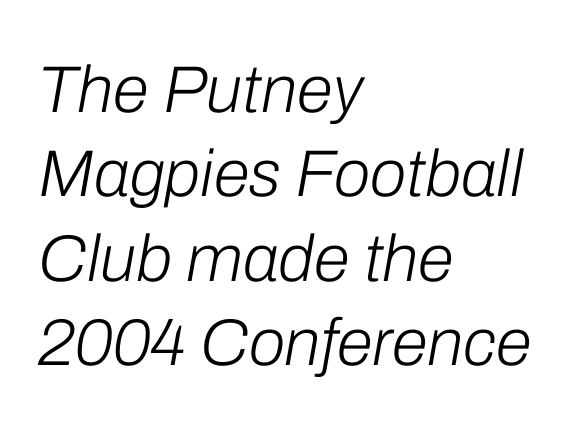
This rendering uses left alignment, leaving the right contour irregular. Regarding leading, the lines here are spaced in the standard way. Unmarked baselines from the first word to the last. Default kerning and tracking; the words read as compact shapes. The text carries the slant typical of an italic or oblique font.
